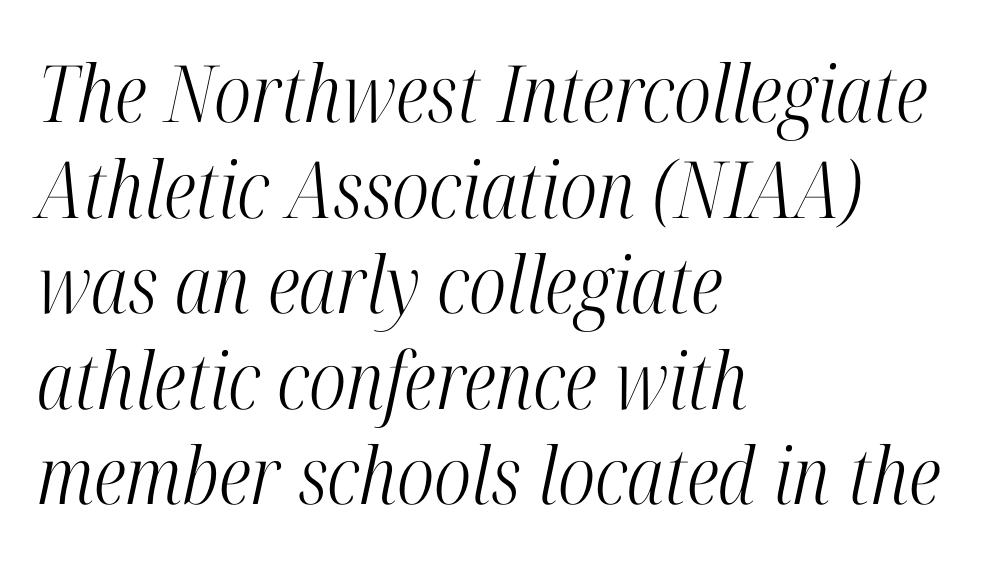
Q: Is the text bold? A: No.
Q: Is the text italic (slanted)? A: Yes, it leans right by about 12 degrees.
Q: Is the typeface a serif or a sans-serif typeface? A: Serif.
Q: Is the text underlined? A: No.
Q: How is the paragraph aligned? A: Left-aligned.
Q: Is the spacing between letters normal or unusually wide? A: Normal.
Q: Width (condensed, normal, or wide)? A: Condensed.
Q: Stroke contrast? A: High.
Q: x-height? A: Medium.
Q: Monospaced? A: No.
